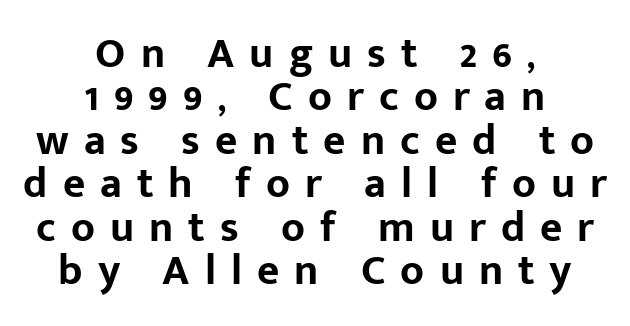
The image shows 43 px bold sans-serif type, upright; set centered, tight line spacing (1.01x), unusually wide letter spacing (+0.35 em), not underlined; low stroke contrast and a medium x-height.
